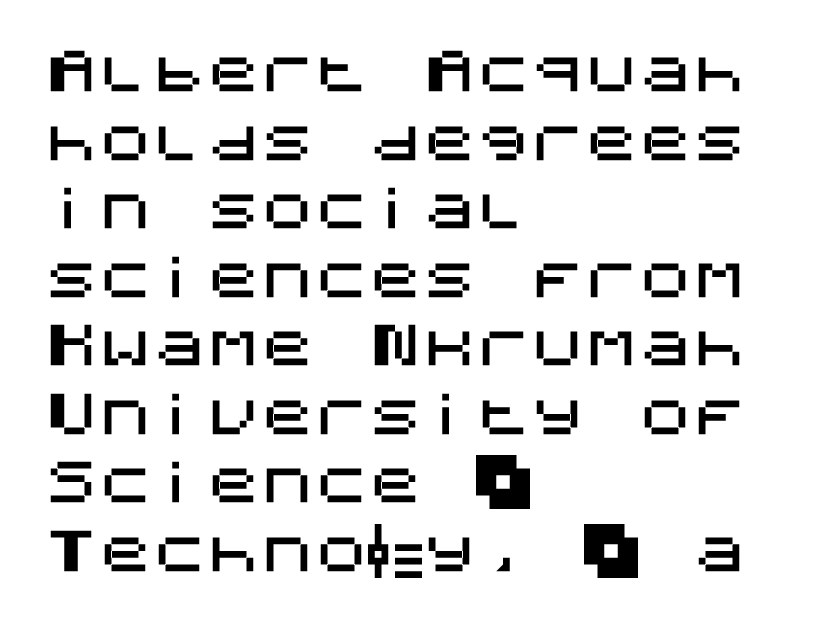
Q: Is the text italic (slanted)? A: No, it is upright.
Q: Is the typeface a serif or a sans-serif typeface? A: Sans-serif.
Q: Is the text underlined? A: No.
Q: How is the paragraph aligned? A: Left-aligned.
Q: Is the spacing between letters normal or unusually wide? A: Normal.
Q: Is the spacing between lines tight, normal or loose? A: Normal.
Q: Width (condensed, normal, or wide)? A: Normal.
Q: Stroke contrast? A: Medium.
Q: x-height? A: Large.
